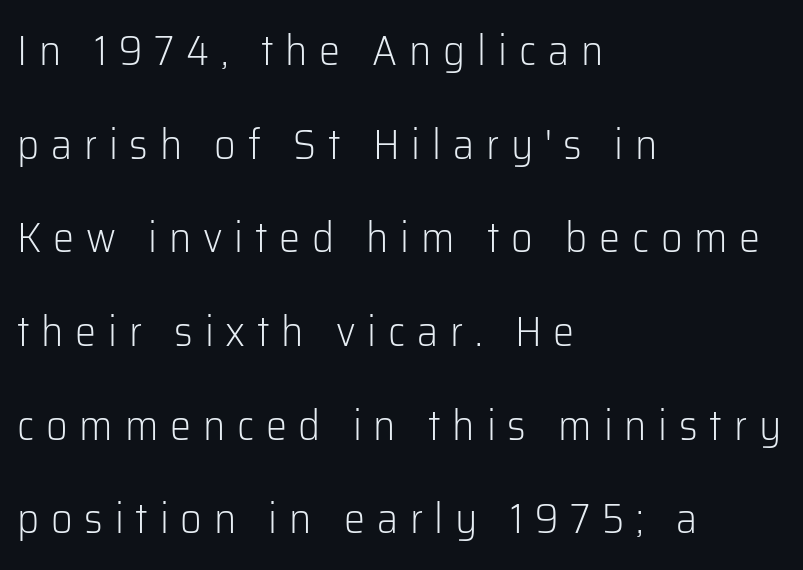
{"serif": "no", "italic": "no", "bold": "no", "weight": "light", "width": "normal", "stroke_contrast": "low", "x_height": "medium", "monospaced": "no", "underline": "no", "align": "left", "line_spacing": "loose", "line_spacing_ratio": 2.23, "letter_spacing": "wide", "letter_spacing_em": 0.28, "glyph_px": 42}
